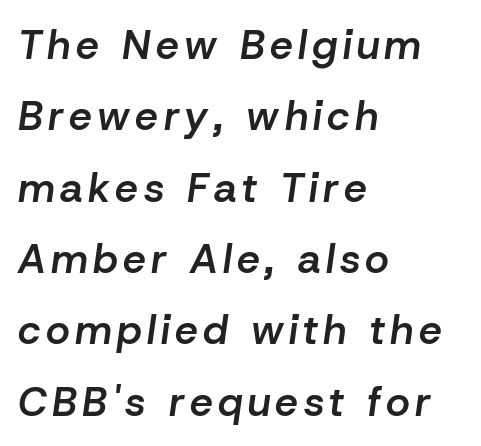
The image shows 41 px semibold type, italic (leaning right); set left-aligned, line spacing 1.74x, not underlined; low stroke contrast and a medium x-height.
